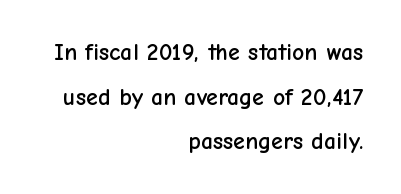
Q: Is the text italic (slanted)? A: No, it is upright.
Q: Is the text underlined? A: No.
Q: How is the paragraph aligned? A: Right-aligned.
Q: Is the spacing between letters normal or unusually wide? A: Normal.
